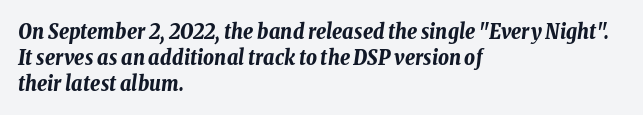
On the weight axis this lands at bold, roughly 700. The tracking reads as untouched default to a designer's eye. It's the slanting kind of type. Line starts are locked; line ends wander. No word sits above an underline.
